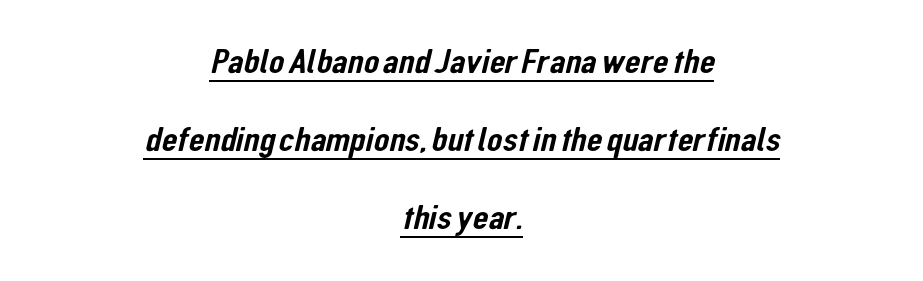
{"serif": "no", "width": "condensed", "stroke_contrast": "low", "x_height": "medium", "monospaced": "no", "underline": "yes", "align": "center", "line_spacing": "loose", "line_spacing_ratio": 2.16, "letter_spacing": "normal", "letter_spacing_em": 0.0, "glyph_px": 36}
